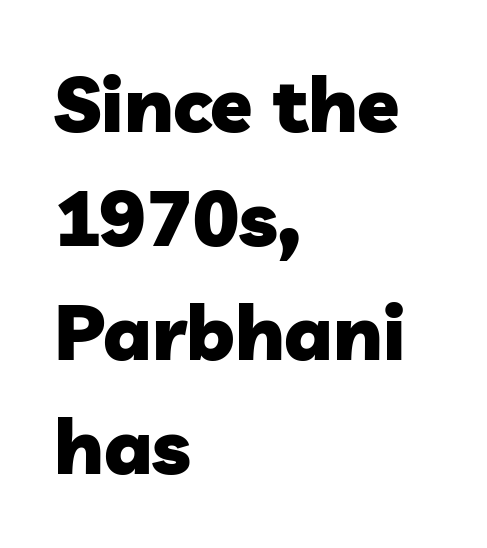
The image shows 77 px heavy sans-serif type; set left-aligned, normal line spacing (1.48x), normal letter spacing, not underlined; low stroke contrast and a medium x-height.
